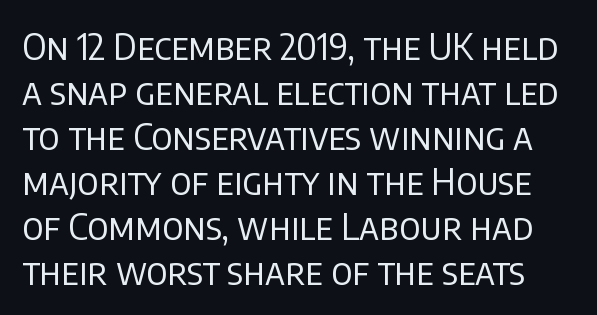
Style check: upright. Each new line begins a customary step beneath the previous one. Nothing sits at the stroke ends, so this counts as sans-serif. Caption: standard tracking, unaltered.
